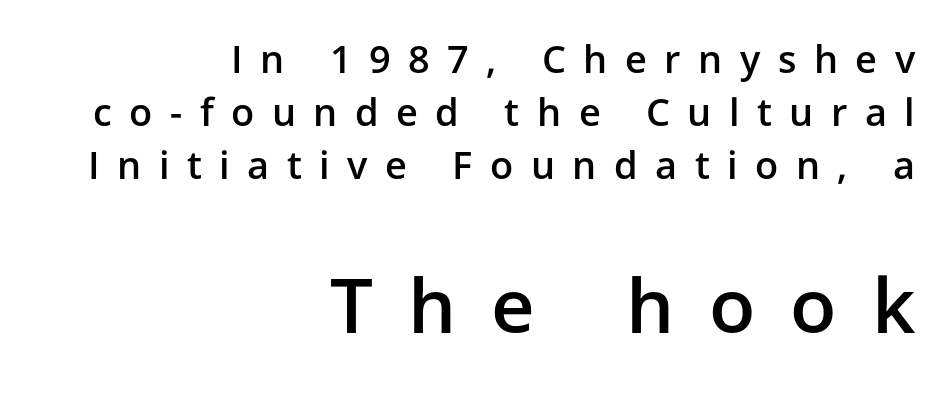
Q: Is the text bold? A: Semi-bold.
Q: Is the text italic (slanted)? A: No, it is upright.
Q: Is the typeface a serif or a sans-serif typeface? A: Sans-serif.
Q: Is the text underlined? A: No.
Q: How is the paragraph aligned? A: Right-aligned.
Q: Is the spacing between letters normal or unusually wide? A: Unusually wide.
Q: Is the spacing between lines tight, normal or loose? A: Normal.
Q: Which block of text is set in a larger size, the first (top) or the second (bottom)? A: The second (bottom) one.
Q: Width (condensed, normal, or wide)? A: Normal.
Q: Stroke contrast? A: Low.
Q: x-height? A: Medium.
Q: Monospaced? A: No.
